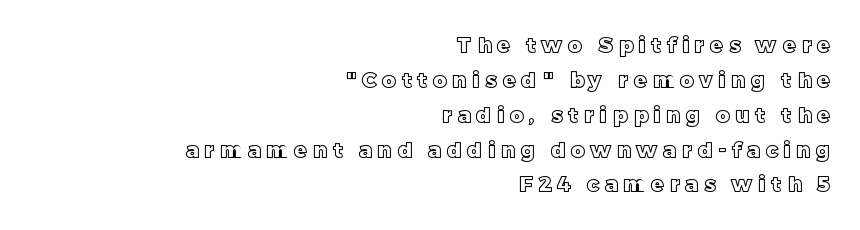
Q: Is the text italic (slanted)? A: No, it is upright.
Q: Is the text underlined? A: No.
Q: How is the paragraph aligned? A: Right-aligned.
Q: Is the spacing between letters normal or unusually wide? A: Unusually wide.
Q: Is the spacing between lines tight, normal or loose? A: Normal.
